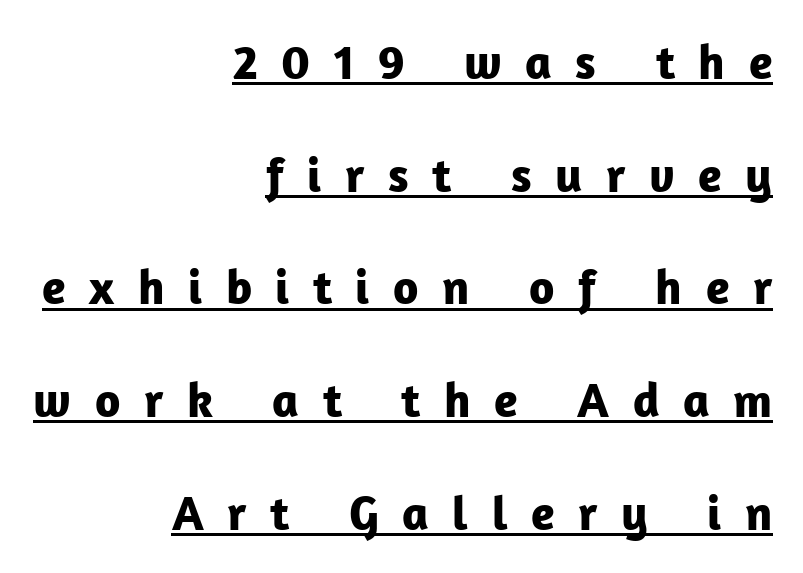
The image shows 49 px bold sans-serif type, upright; set right-aligned, loose line spacing (2.3x), unusually wide letter spacing (+0.48 em), underlined; low stroke contrast and a medium x-height.
